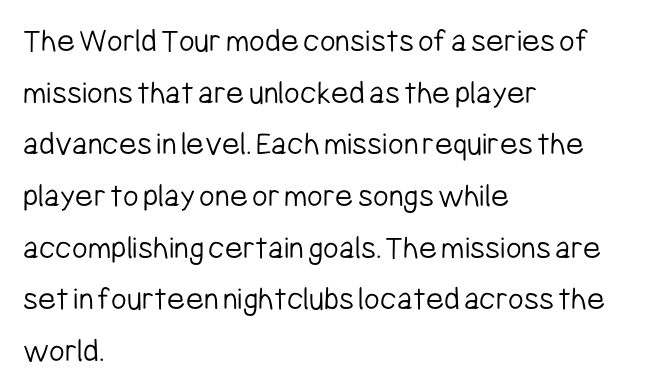
{"serif": "no", "italic": "no", "bold": "no", "weight": "light", "width": "condensed", "stroke_contrast": "low", "x_height": "medium", "monospaced": "no", "underline": "no", "align": "left", "line_spacing": "normal", "line_spacing_ratio": 1.52, "letter_spacing": "normal", "letter_spacing_em": 0.0, "glyph_px": 34}
